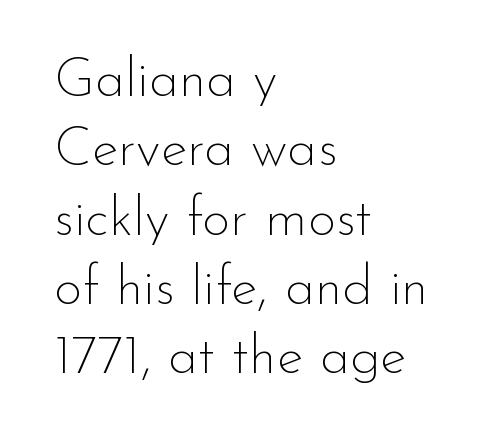
The axis of the letterforms is exactly vertical. Beneath every word, the page is bare. The typesetter chose a ragged-right arrangement here. Spacing verdict: proportional, widths tailored to each character. Summary of weight: not heavy and not bold.
